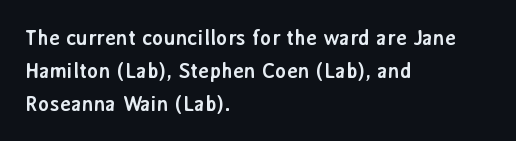
The image shows 21 px bold type, upright; set left-aligned, normal line spacing (1.56x), normal letter spacing, not underlined.
